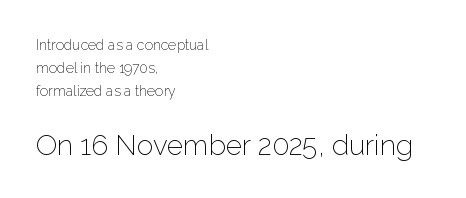
{"serif": "no", "italic": "no", "bold": "no", "weight": "light", "width": "normal", "stroke_contrast": "low", "x_height": "medium", "monospaced": "no", "underline": "no", "align": "left", "line_spacing": "normal", "line_spacing_ratio": 1.65, "letter_spacing": "normal", "letter_spacing_em": 0.0, "larger_block": "second", "size_ratio": 2.0, "glyph_px": 28}
